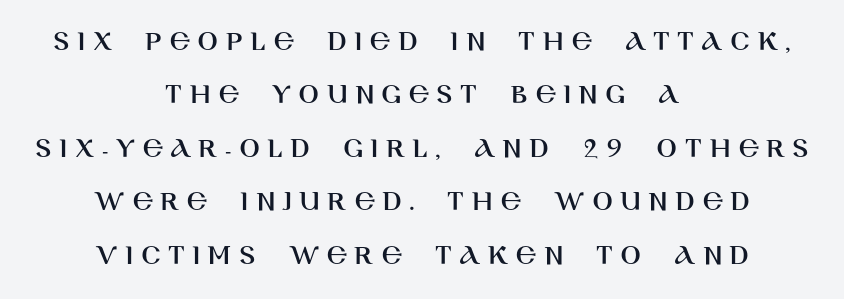
Character widths vary here, with narrow letters taking less room than wide ones. These lines are centered, leaving both edges ragged. The face used here is a sans, in the tradition of grotesques and geometrics. This is roman type, the default non-slanted kind.
